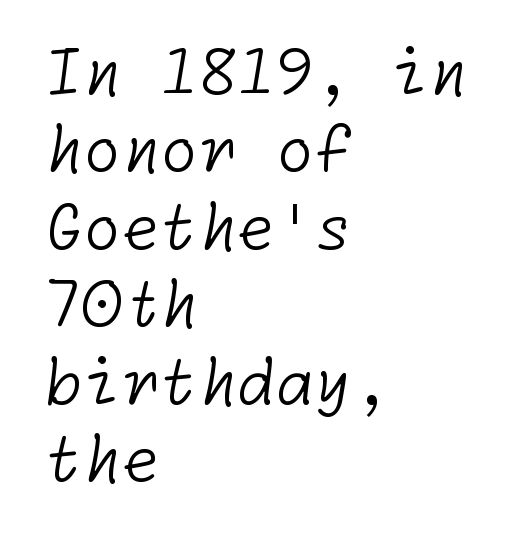
Regarding serifs, this sample does without them. Each new line begins a customary step beneath the previous one. Leftover space on each line is placed entirely after the last word. Is the stroke heavy? The answer is a plain regular-or-lighter. The type is set solid horizontally, with unmodified tracking. Plain, unruled lines of type.
